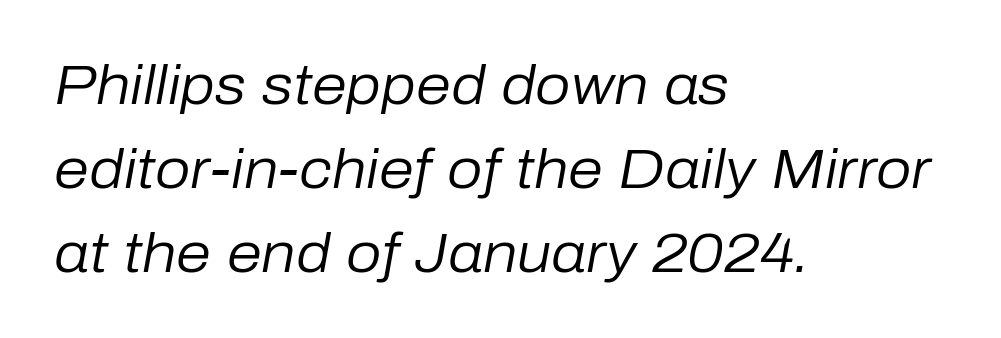
The letterforms sit shoulder to shoulder at normal distance. The face looks like a standard text weight, possibly lighter. Check under the words: just untouched page. Caption: multi-line text, flush left, ragged right. Think of a printed novel: that variable character pitch is what you see here. The space between consecutive lines is moderate.
